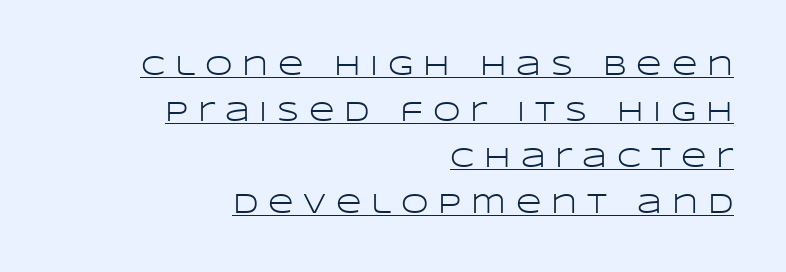
Q: Is the text bold? A: No.
Q: Is the text italic (slanted)? A: No, it is upright.
Q: Is the typeface a serif or a sans-serif typeface? A: Sans-serif.
Q: Is the text underlined? A: Yes.
Q: How is the paragraph aligned? A: Right-aligned.
Q: Is the spacing between letters normal or unusually wide? A: Unusually wide.
Q: Is the spacing between lines tight, normal or loose? A: Normal.
Q: Width (condensed, normal, or wide)? A: Wide.
Q: Stroke contrast? A: Low.
Q: x-height? A: Large.
Q: Monospaced? A: No.
